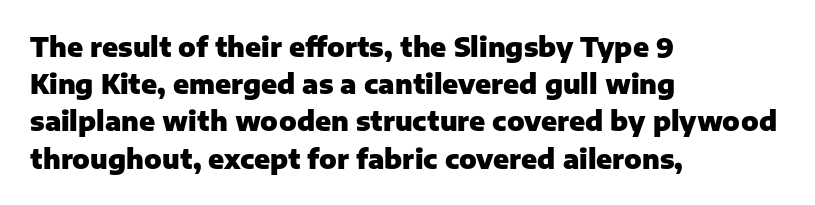
Q: Is the text bold? A: Yes.
Q: Is the text italic (slanted)? A: No, it is upright.
Q: Is the text underlined? A: No.
Q: How is the paragraph aligned? A: Left-aligned.
Q: Is the spacing between letters normal or unusually wide? A: Normal.
Q: Is the spacing between lines tight, normal or loose? A: Normal.
